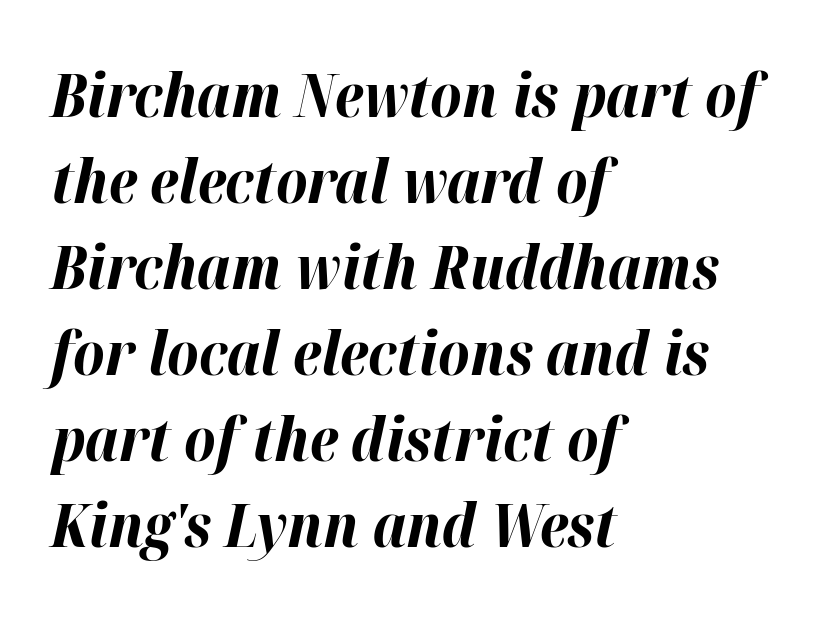
{"italic": "yes", "lean": "right", "slant_degrees": 12, "bold": "yes", "weight": "bold", "width": "normal", "stroke_contrast": "high", "x_height": "medium", "monospaced": "no", "underline": "no", "align": "left", "line_spacing": "normal", "line_spacing_ratio": 1.41, "letter_spacing": "normal", "letter_spacing_em": 0.0, "glyph_px": 61}
